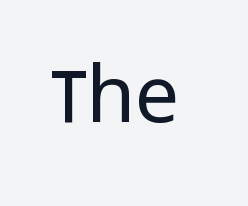
{"serif": "no", "italic": "no", "bold": "no", "weight": "light", "width": "normal", "stroke_contrast": "low", "x_height": "medium", "monospaced": "no", "underline": "no", "letter_spacing": "normal", "letter_spacing_em": 0.0, "glyph_px": 79}
